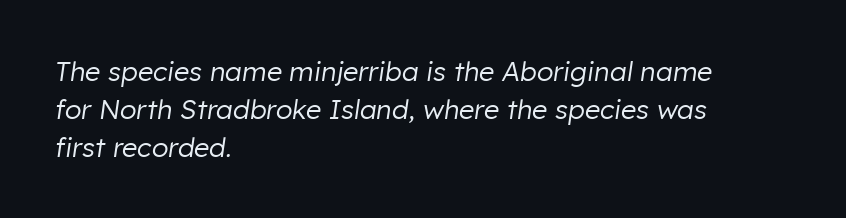
{"italic": "yes", "lean": "right", "slant_degrees": 8, "bold": "no", "underline": "no", "align": "left", "line_spacing": "normal", "line_spacing_ratio": 1.4, "letter_spacing": "normal", "letter_spacing_em": 0.0, "glyph_px": 27}
